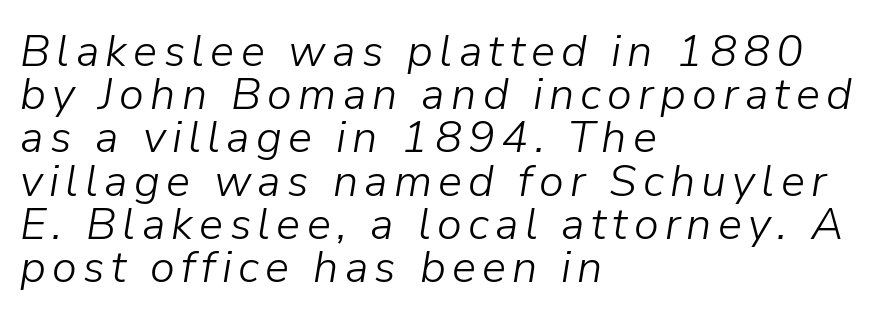
Q: Is the text bold? A: No.
Q: Is the text italic (slanted)? A: Yes, it leans right by about 9 degrees.
Q: Is the text underlined? A: No.
Q: How is the paragraph aligned? A: Left-aligned.
Q: Is the spacing between lines tight, normal or loose? A: Tight.
Q: Width (condensed, normal, or wide)? A: Normal.
Q: Stroke contrast? A: Low.
Q: x-height? A: Medium.
Q: Monospaced? A: No.
